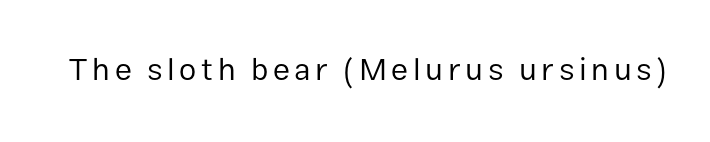
The type family on display is of the sans-serif kind. The string is rendered with underlining switched off. Varying glyph widths throughout — classic text-font behaviour. The cut favours lightness, reaching ordinary text weight at its darkest.
